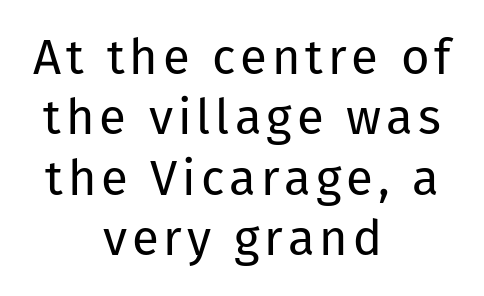
Q: Is the text bold? A: No.
Q: Is the text italic (slanted)? A: No, it is upright.
Q: Is the typeface a serif or a sans-serif typeface? A: Sans-serif.
Q: Is the text underlined? A: No.
Q: How is the paragraph aligned? A: Centered.
Q: Width (condensed, normal, or wide)? A: Normal.
Q: Stroke contrast? A: Low.
Q: x-height? A: Medium.
Q: Monospaced? A: No.
